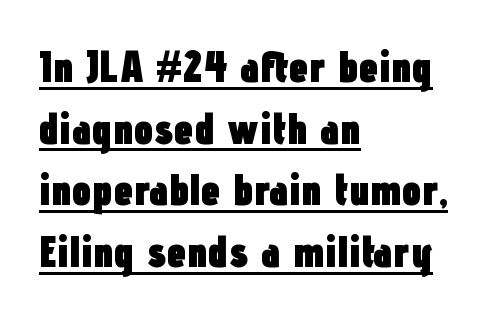
The image shows 44 px heavy, condensed sans-serif type, upright; set left-aligned, normal line spacing (1.4x), normal letter spacing, underlined; low stroke contrast and a medium x-height.
